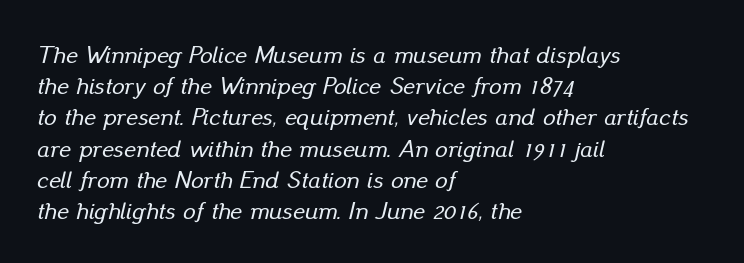
Q: Is the text italic (slanted)? A: Yes, it leans right by about 13 degrees.
Q: Is the text underlined? A: No.
Q: How is the paragraph aligned? A: Left-aligned.
Q: Is the spacing between letters normal or unusually wide? A: Normal.
Q: Is the spacing between lines tight, normal or loose? A: Normal.
